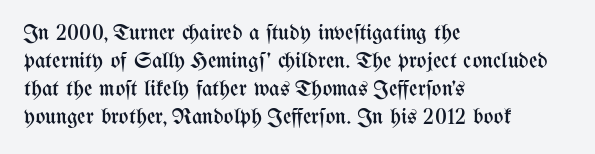
The image shows 23 px text type, upright; set left-aligned, line spacing 1.22x, normal letter spacing, not underlined.
